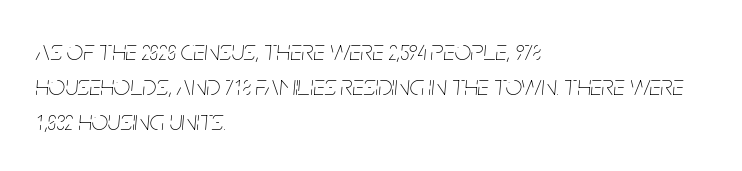
{"italic": "yes", "lean": "right", "slant_degrees": 5, "bold": "no", "weight": "thin", "width": "condensed", "stroke_contrast": "low", "x_height": "large", "monospaced": "no", "underline": "no", "align": "left", "line_spacing_ratio": 1.21, "letter_spacing": "normal", "letter_spacing_em": 0.0, "glyph_px": 29}
